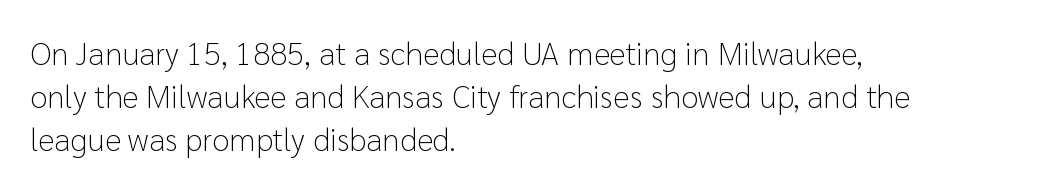
It's the straight-up-and-down kind of type. The rows are spaced the way most documents space them. The typesetter chose a ragged-right arrangement here. The space beneath each line is pristine and unruled. Words appear dense and cohesive because spacing is normal. Check where the strokes stop: nothing finishes them off — pure sans.
